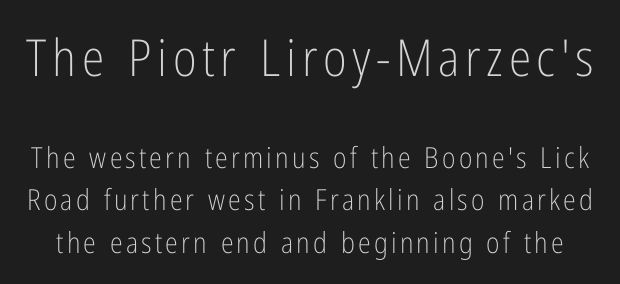
Compared with typical paragraphs, the rows here are spaced about the same. Type style note: lacks serifs. Each stroke keeps to a modest, everyday thickness or less. The emphasis by scale lands on block number one, above. The words here are not underlined. The typography opts for an upright posture over an oblique one.
